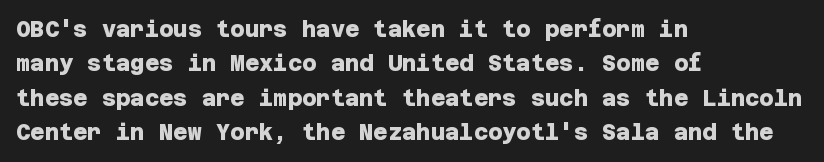
The image shows 22 px bold type; set left-aligned, normal line spacing (1.56x), normal letter spacing, not underlined.
